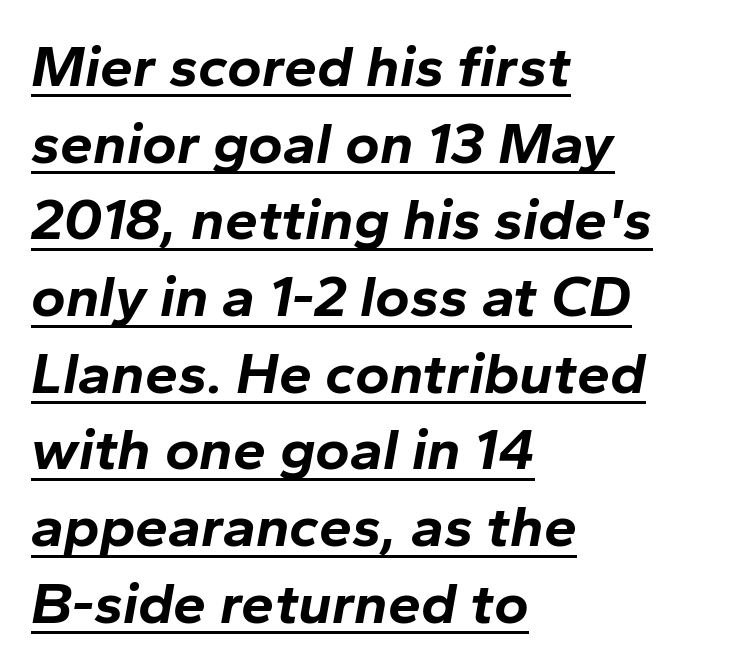
Whoever set this chose a conventional vertical rhythm. The words here are underlined. Spacing verdict: proportional, widths tailored to each character. This rendering uses left alignment, leaving the right contour irregular.
